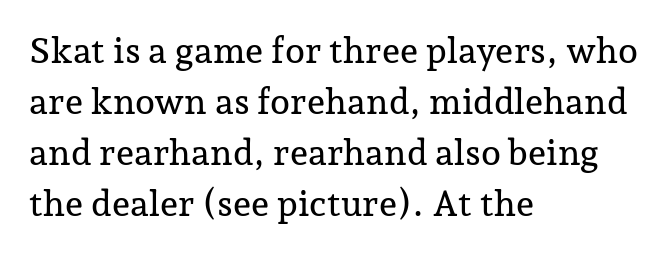
{"serif": "yes", "italic": "no", "width": "normal", "stroke_contrast": "low", "x_height": "medium", "monospaced": "no", "underline": "no", "align": "left", "line_spacing": "normal", "line_spacing_ratio": 1.42, "letter_spacing": "normal", "letter_spacing_em": 0.0, "glyph_px": 36}
